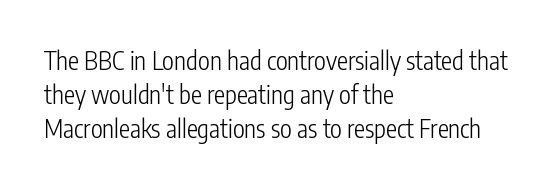
Q: Is the text bold? A: No.
Q: Is the text italic (slanted)? A: No, it is upright.
Q: Is the text underlined? A: No.
Q: How is the paragraph aligned? A: Left-aligned.
Q: Is the spacing between letters normal or unusually wide? A: Normal.
Q: Is the spacing between lines tight, normal or loose? A: Normal.
